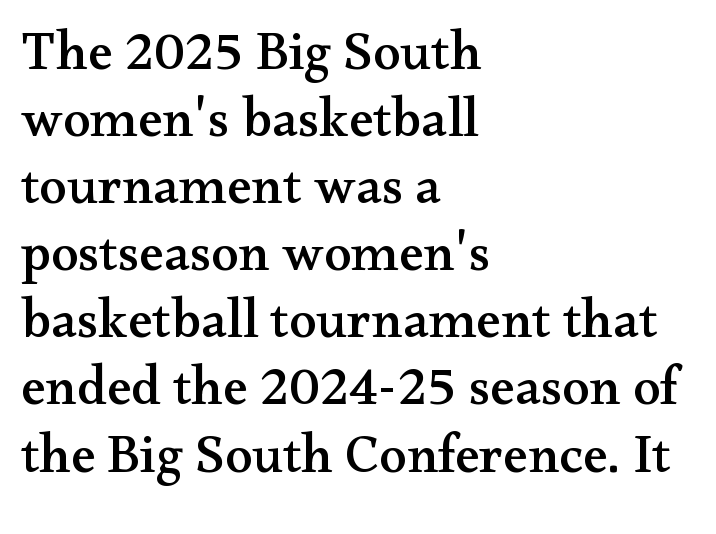
The text was rendered using a seriffed face with decorative stroke endings. The foot of each line stays bare and open. Default kerning and tracking; the words read as compact shapes. The passage shown is typed in a proportional face where columns would drift. Nope, not italic — everything's standing straight.
